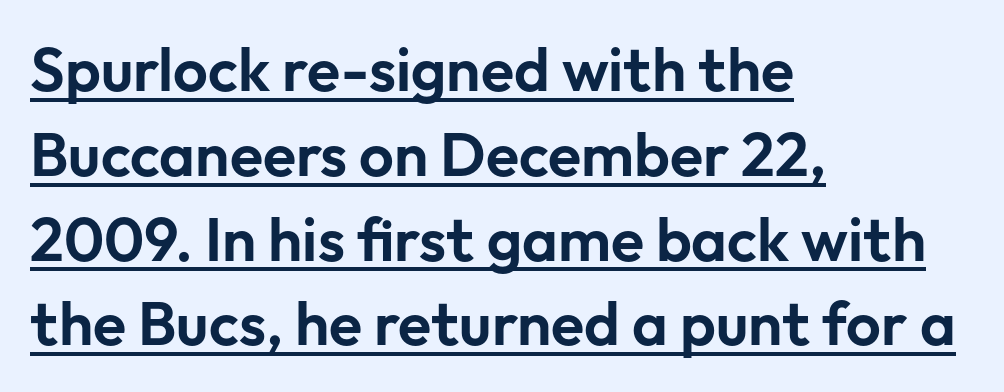
{"serif": "no", "italic": "no", "width": "normal", "stroke_contrast": "low", "x_height": "medium", "monospaced": "no", "underline": "yes", "align": "left", "line_spacing": "normal", "line_spacing_ratio": 1.39, "letter_spacing": "normal", "letter_spacing_em": 0.0, "glyph_px": 61}
